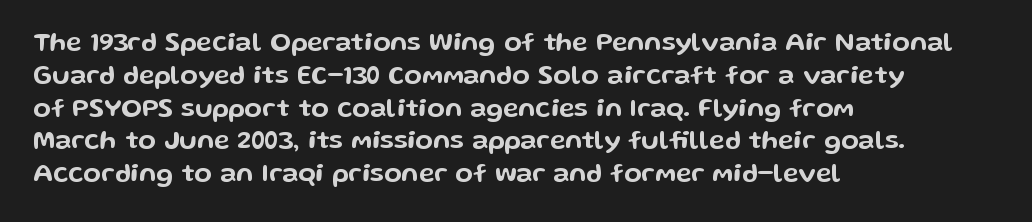
The image shows 26 px text type, upright; set left-aligned, normal line spacing (1.26x), normal letter spacing, not underlined.
